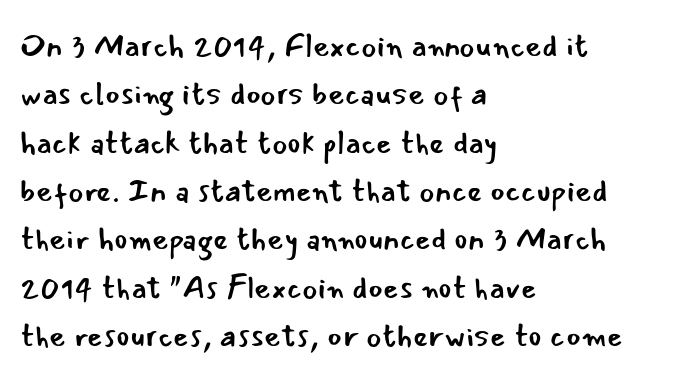
{"serif": "no", "italic": "no", "bold": "no", "weight": "regular", "width": "normal", "stroke_contrast": "low", "x_height": "small", "monospaced": "no", "underline": "no", "align": "left", "line_spacing": "normal", "line_spacing_ratio": 1.51, "letter_spacing": "normal", "letter_spacing_em": 0.0, "glyph_px": 32}
